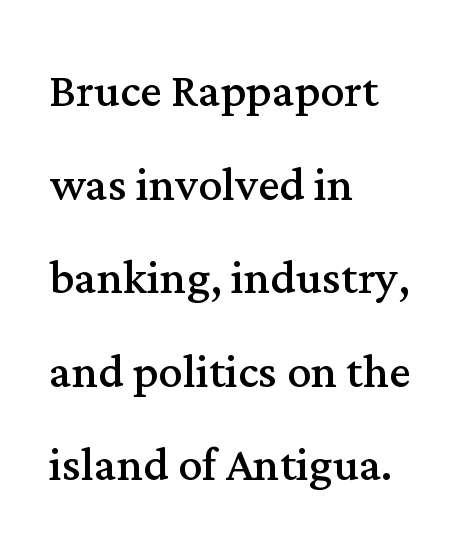
{"serif": "yes", "italic": "no", "bold": "no", "weight": "regular", "width": "normal", "stroke_contrast": "medium", "x_height": "medium", "monospaced": "no", "underline": "no", "align": "left", "line_spacing": "normal", "line_spacing_ratio": 1.56, "letter_spacing": "normal", "letter_spacing_em": 0.0, "glyph_px": 60}
